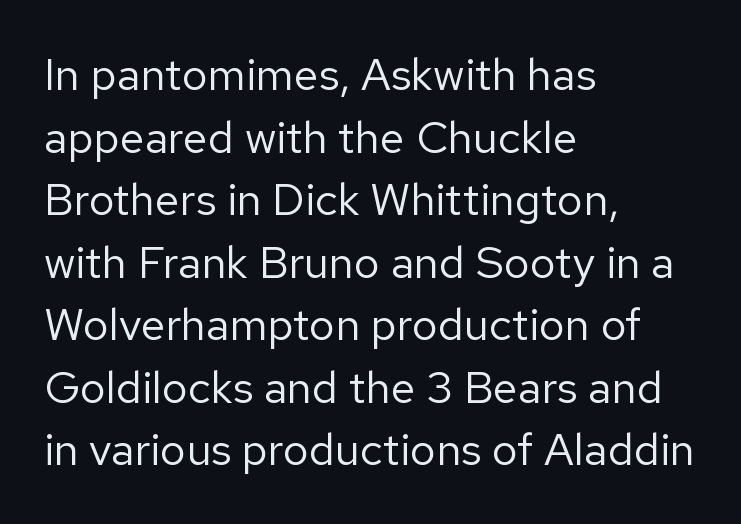
The image shows 45 px regular-weight sans-serif type, upright; set left-aligned, normal line spacing (1.39x), normal letter spacing, not underlined; low stroke contrast and a medium x-height.
